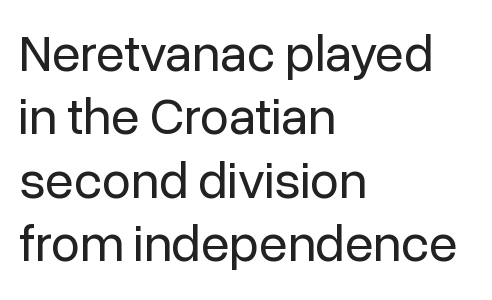
Q: Is the text bold? A: No.
Q: Is the text italic (slanted)? A: No, it is upright.
Q: Is the typeface a serif or a sans-serif typeface? A: Sans-serif.
Q: Is the text underlined? A: No.
Q: How is the paragraph aligned? A: Left-aligned.
Q: Is the spacing between letters normal or unusually wide? A: Normal.
Q: Width (condensed, normal, or wide)? A: Normal.
Q: Stroke contrast? A: Low.
Q: x-height? A: Medium.
Q: Monospaced? A: No.
